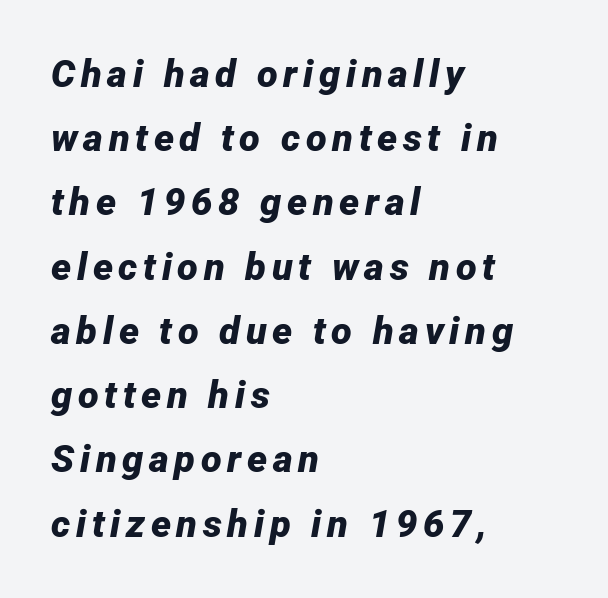
{"italic": "yes", "lean": "right", "slant_degrees": 12, "bold": "yes", "weight": "bold", "width": "normal", "stroke_contrast": "low", "x_height": "medium", "monospaced": "no", "underline": "no", "align": "left", "line_spacing": "normal", "line_spacing_ratio": 1.69, "glyph_px": 38}
